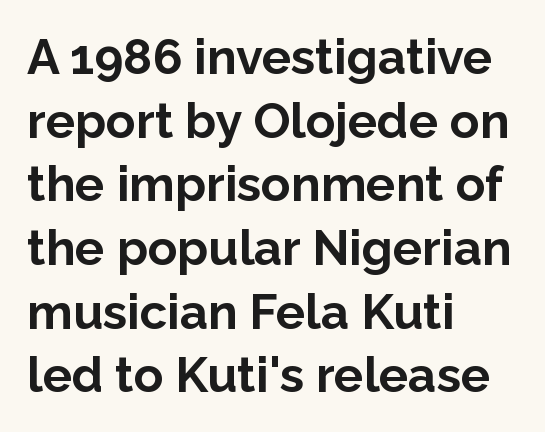
The image shows 49 px bold sans-serif type, upright; set left-aligned, normal line spacing (1.3x), normal letter spacing, not underlined; low stroke contrast and a medium x-height.
